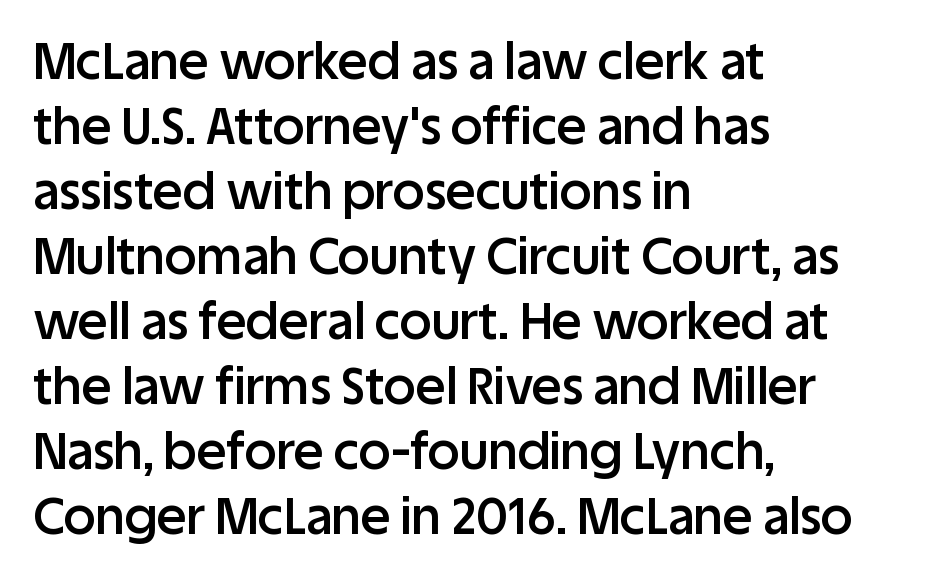
The image shows 50 px semibold sans-serif type, upright; set left-aligned, normal line spacing (1.3x), normal letter spacing, not underlined; low stroke contrast and a large x-height.
